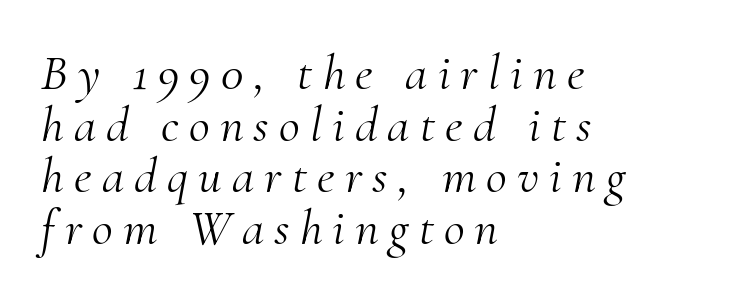
The image shows 51 px light serif type, italic (leaning right); set left-aligned, tight line spacing (1.01x), unusually wide letter spacing (+0.2 em), not underlined; medium stroke contrast and a small x-height.
